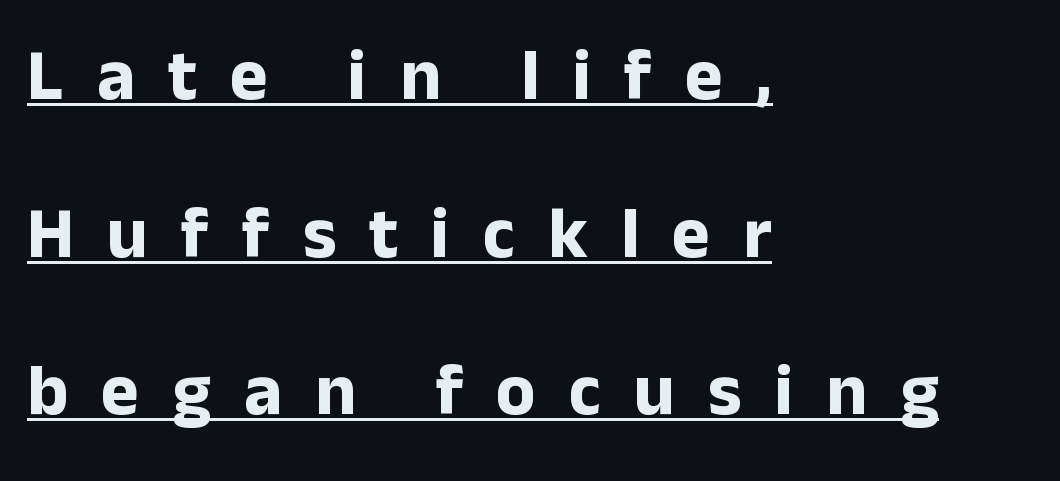
The image shows 72 px bold sans-serif type, upright; set left-aligned, loose line spacing (2.19x), unusually wide letter spacing (+0.46 em), underlined; low stroke contrast and a medium x-height.
